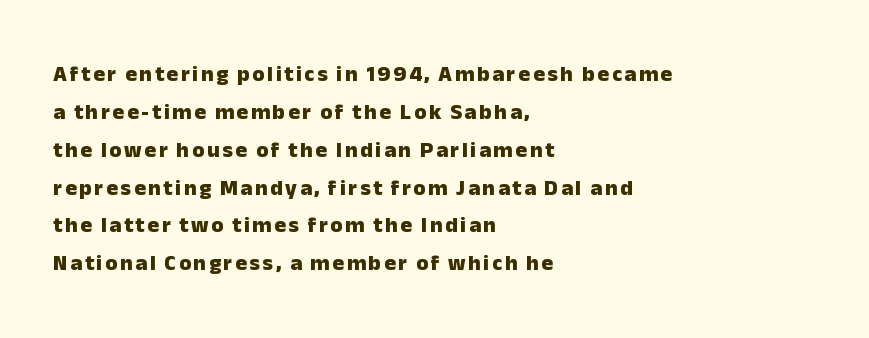
{"italic": "no", "bold": "yes", "underline": "no", "align": "left", "line_spacing_ratio": 1.72, "glyph_px": 22}
